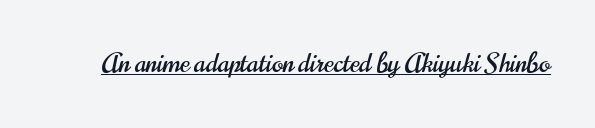
The image shows 26 px text type; set normal letter spacing, underlined.
